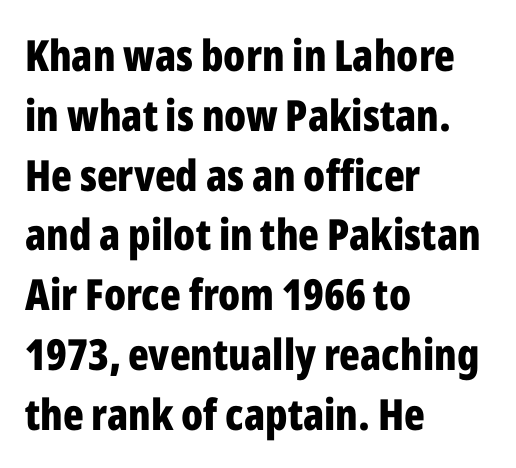
Q: Is the text bold? A: Yes.
Q: Is the text italic (slanted)? A: No, it is upright.
Q: Is the typeface a serif or a sans-serif typeface? A: Sans-serif.
Q: Is the text underlined? A: No.
Q: How is the paragraph aligned? A: Left-aligned.
Q: Is the spacing between letters normal or unusually wide? A: Normal.
Q: Is the spacing between lines tight, normal or loose? A: Normal.
Q: Width (condensed, normal, or wide)? A: Condensed.
Q: Stroke contrast? A: Low.
Q: x-height? A: Medium.
Q: Monospaced? A: No.
